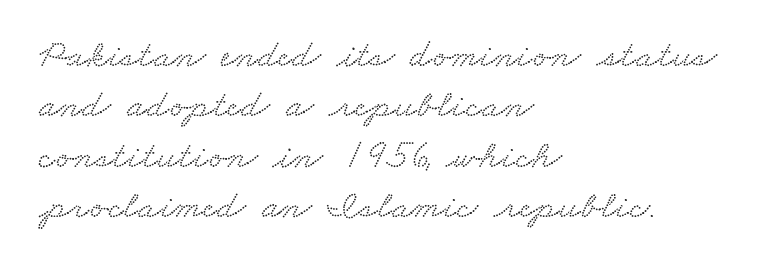
{"serif": "yes", "width": "wide", "stroke_contrast": "low", "x_height": "small", "monospaced": "no", "underline": "no", "align": "left", "line_spacing": "normal", "line_spacing_ratio": 1.26, "letter_spacing": "normal", "letter_spacing_em": 0.0, "glyph_px": 40}
